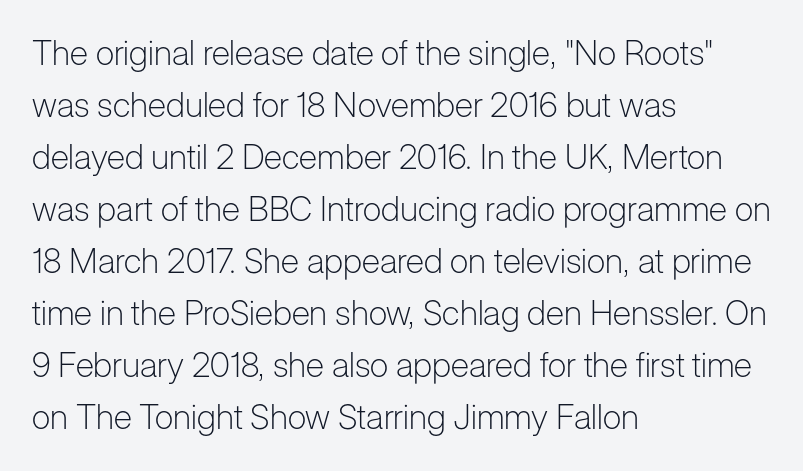
Q: Is the text bold? A: No.
Q: Is the text italic (slanted)? A: No, it is upright.
Q: Is the typeface a serif or a sans-serif typeface? A: Sans-serif.
Q: Is the text underlined? A: No.
Q: How is the paragraph aligned? A: Left-aligned.
Q: Is the spacing between letters normal or unusually wide? A: Normal.
Q: Is the spacing between lines tight, normal or loose? A: Normal.
Q: Width (condensed, normal, or wide)? A: Normal.
Q: Stroke contrast? A: Low.
Q: x-height? A: Medium.
Q: Monospaced? A: No.
